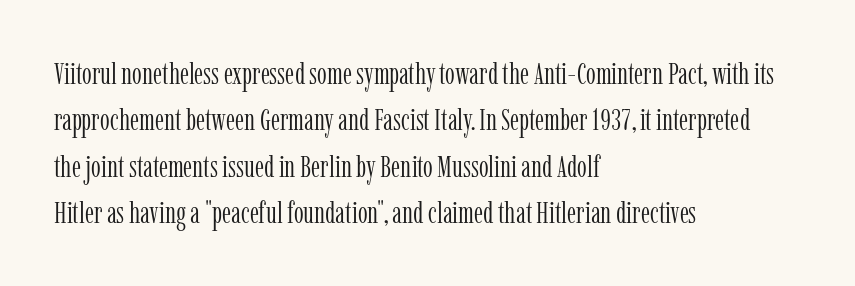
The image shows 31 px light, condensed serif type, upright; set left-aligned, normal line spacing (1.5x), normal letter spacing, not underlined; low stroke contrast and a medium x-height.
